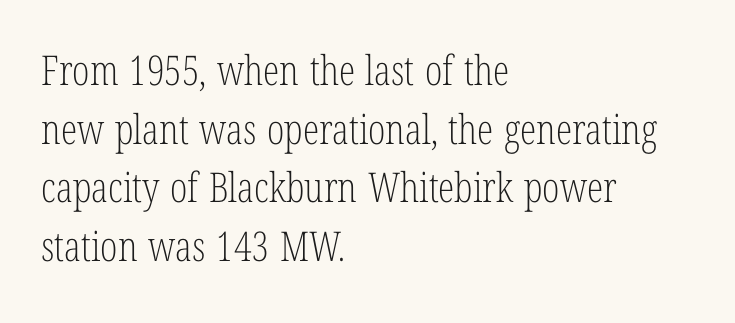
{"serif": "yes", "italic": "no", "bold": "no", "weight": "light", "width": "condensed", "stroke_contrast": "low", "x_height": "medium", "monospaced": "no", "underline": "no", "align": "left", "line_spacing": "normal", "line_spacing_ratio": 1.43, "letter_spacing": "normal", "letter_spacing_em": 0.0, "glyph_px": 41}
